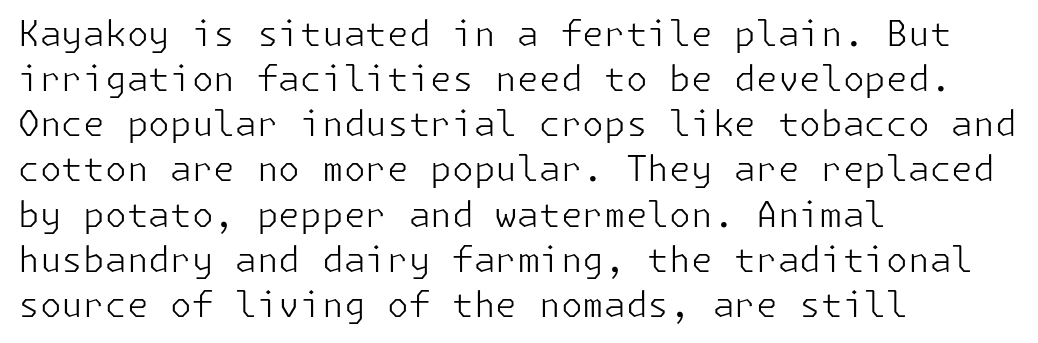
The vertical gap from one line to the next is medium. Weight: in the light-to-regular range. A roman cut, with each character standing at attention. The string is rendered with underlining switched off. Compared with typical body copy, the letter spacing here is the same.
